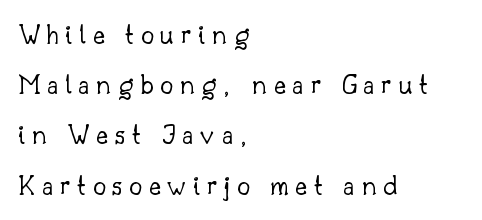
The image shows 29 px light type, upright; set left-aligned, line spacing 1.73x, unusually wide letter spacing (+0.23 em), not underlined; low stroke contrast and a small x-height.
